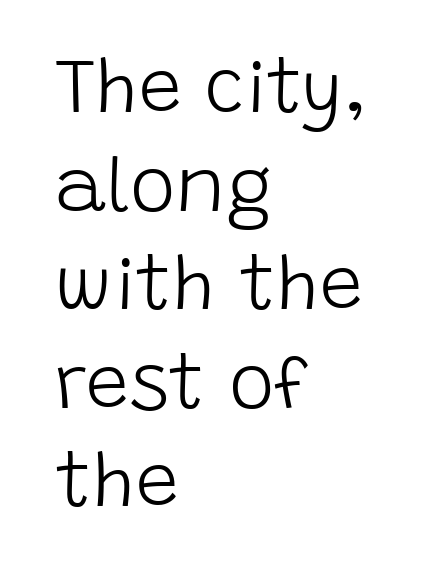
The image shows 77 px light sans-serif type, upright; set left-aligned, normal line spacing (1.28x), normal letter spacing, not underlined; low stroke contrast and a large x-height.
